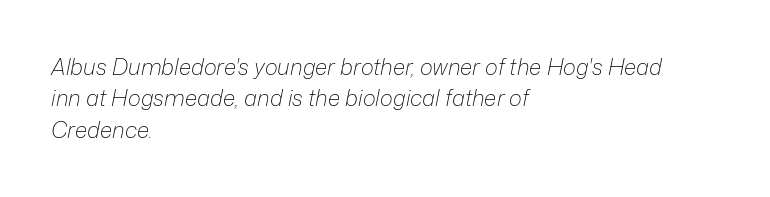
Tracking value appears to be zero — textbook default spacing. Alignment: flush left. The cut favours lightness, reaching ordinary text weight at its darkest. The area under the type is left untouched. The whole block is typeset with a tilt.
